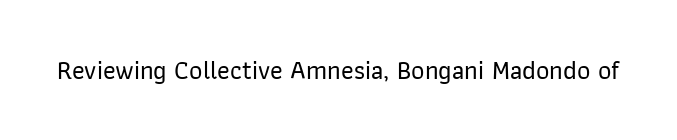
Q: Is the text italic (slanted)? A: No, it is upright.
Q: Is the text underlined? A: No.
Q: Is the spacing between letters normal or unusually wide? A: Normal.
